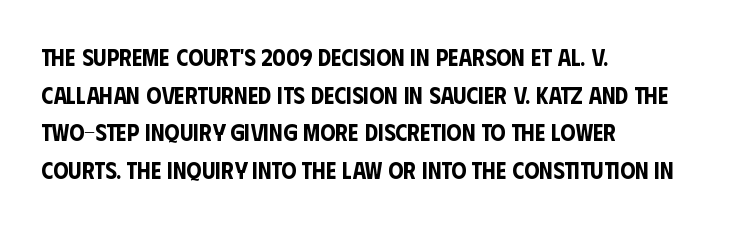
Q: Is the text italic (slanted)? A: No, it is upright.
Q: Is the text underlined? A: No.
Q: How is the paragraph aligned? A: Left-aligned.
Q: Is the spacing between letters normal or unusually wide? A: Normal.
Q: Is the spacing between lines tight, normal or loose? A: Normal.
